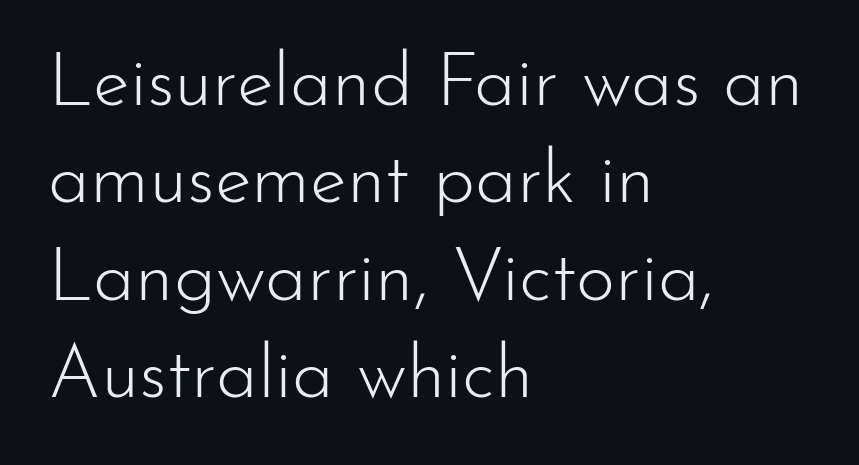
The letters look calm and open, with moderate or lighter stems. If you drew a line through each stem, it would be perfectly vertical. The rag falls on the right side of this text block. Students, observe: this is what conventionally led text looks like.
